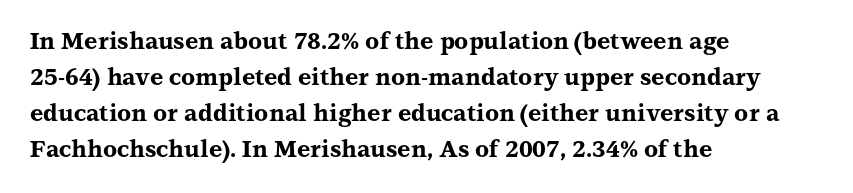
Notice how descenders clear the ascenders below comfortably — that's standard leading. The sample has been set heavy, in full bold. Italic? Not at all — the glyphs are vertical. A bare baseline throughout the passage. The rag falls on the right side of this text block. Inter-character spacing is left at the font's built-in metrics.
